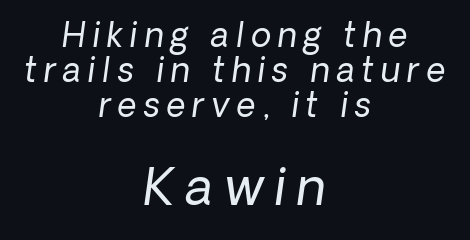
Q: Is the text bold? A: No.
Q: Is the text italic (slanted)? A: Yes, it leans right by about 8 degrees.
Q: Is the text underlined? A: No.
Q: How is the paragraph aligned? A: Centered.
Q: Is the spacing between letters normal or unusually wide? A: Unusually wide.
Q: Is the spacing between lines tight, normal or loose? A: Tight.
Q: Which block of text is set in a larger size, the first (top) or the second (bottom)? A: The second (bottom) one.
Q: Width (condensed, normal, or wide)? A: Normal.
Q: Stroke contrast? A: Low.
Q: x-height? A: Medium.
Q: Monospaced? A: No.
